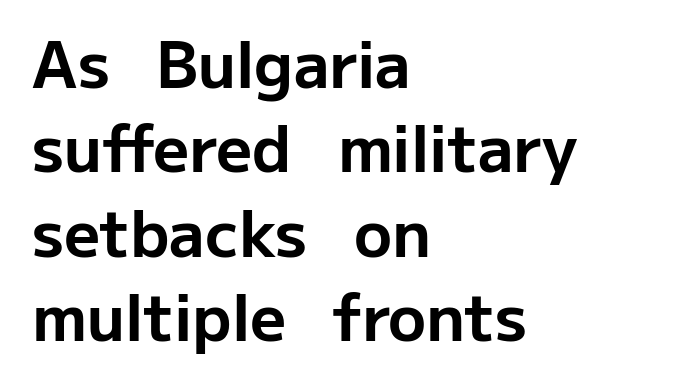
The image shows 63 px bold sans-serif type, upright; set left-aligned, normal line spacing (1.34x), normal letter spacing, not underlined; low stroke contrast and a medium x-height.
